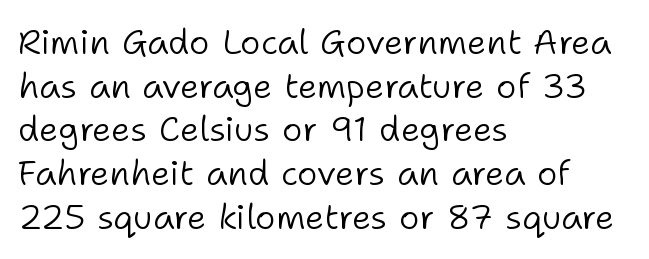
The typeface has the unassuming heft of standard copy or less. Caption: standard tracking, unaltered. A typesetter would label this face a sans. The letters stand upright; this is a roman face.
